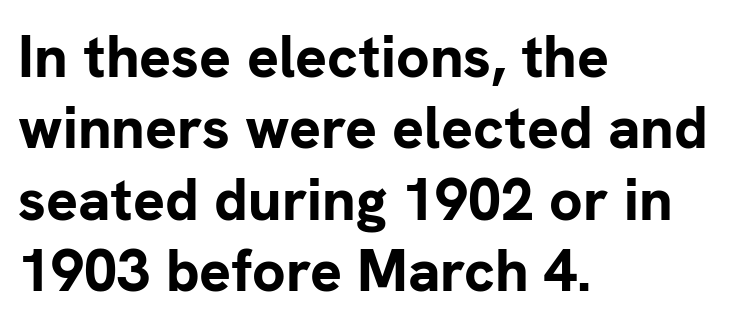
{"serif": "no", "italic": "no", "bold": "yes", "weight": "bold", "width": "normal", "stroke_contrast": "low", "x_height": "medium", "monospaced": "no", "underline": "no", "align": "left", "line_spacing_ratio": 1.21, "letter_spacing": "normal", "letter_spacing_em": 0.0, "glyph_px": 59}
